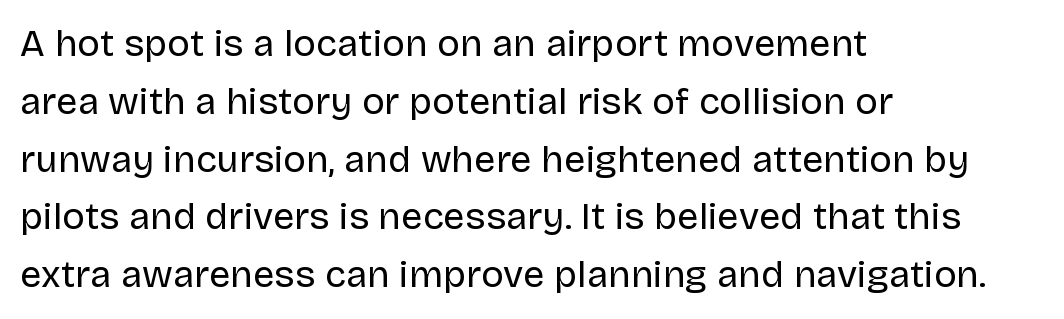
{"serif": "no", "italic": "no", "bold": "no", "weight": "regular", "width": "normal", "stroke_contrast": "low", "x_height": "large", "monospaced": "no", "underline": "no", "align": "left", "line_spacing": "normal", "line_spacing_ratio": 1.52, "letter_spacing": "normal", "letter_spacing_em": 0.0, "glyph_px": 38}
